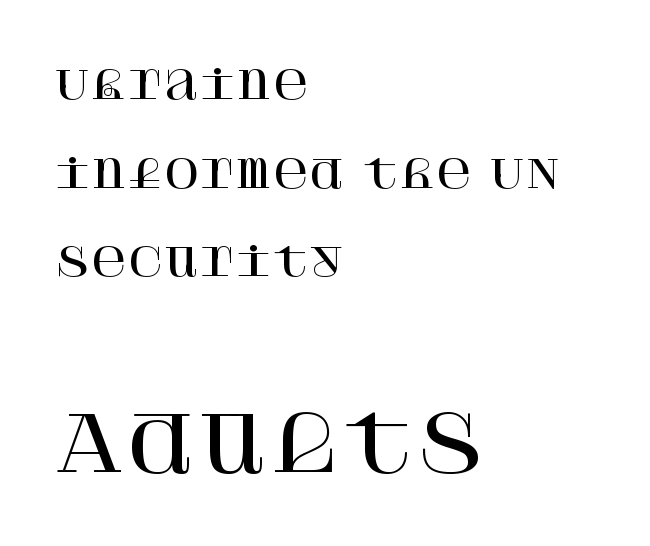
{"serif": "yes", "italic": "no", "width": "normal", "stroke_contrast": "high", "x_height": "large", "underline": "no", "align": "left", "line_spacing": "loose", "line_spacing_ratio": 2.27, "letter_spacing": "normal", "letter_spacing_em": 0.0, "larger_block": "second", "size_ratio": 2.0, "glyph_px": 78}
